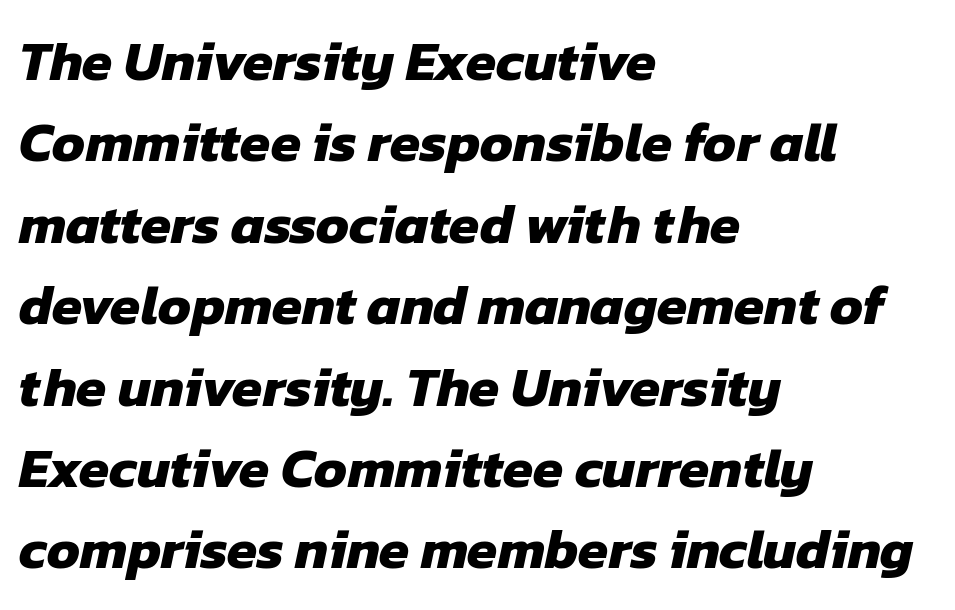
Q: Is the text bold? A: Yes.
Q: Is the typeface a serif or a sans-serif typeface? A: Sans-serif.
Q: Is the text underlined? A: No.
Q: How is the paragraph aligned? A: Left-aligned.
Q: Is the spacing between letters normal or unusually wide? A: Normal.
Q: Is the spacing between lines tight, normal or loose? A: Normal.
Q: Width (condensed, normal, or wide)? A: Normal.
Q: Stroke contrast? A: Low.
Q: x-height? A: Medium.
Q: Monospaced? A: No.
